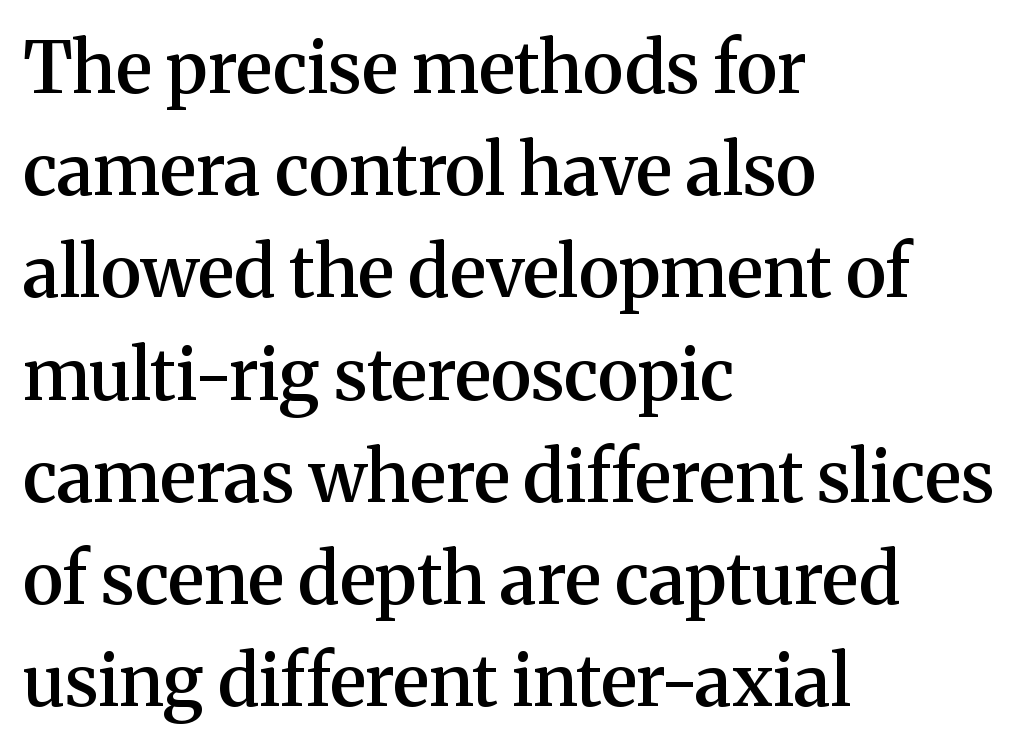
Successive baselines arrive at the customary interval. Stems and bowls a touch heavier than normal — semibold. Character widths vary here, with narrow letters taking less room than wide ones. The text was rendered using a seriffed face with decorative stroke endings.
